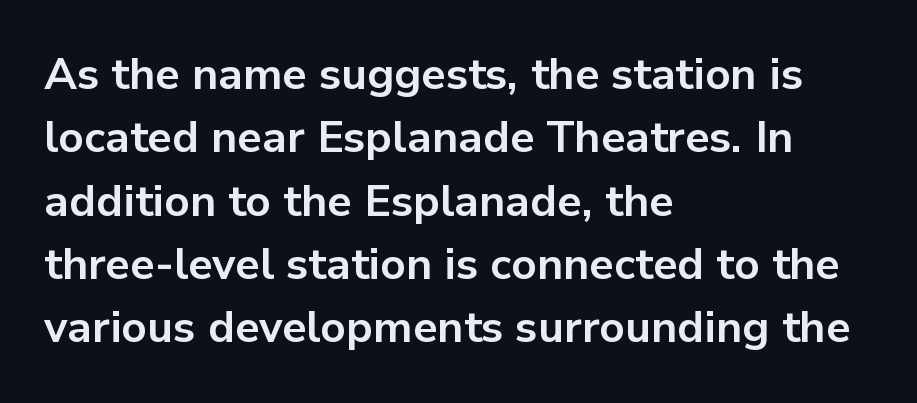
The image shows 44 px bold sans-serif type, upright; set left-aligned, normal line spacing (1.44x), normal letter spacing, not underlined; low stroke contrast and a medium x-height.
